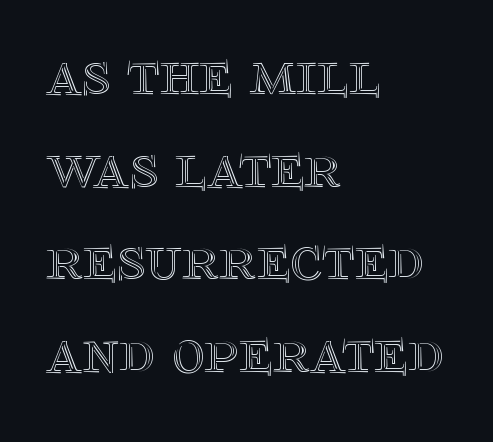
The image shows 63 px text type, upright; set left-aligned, normal line spacing (1.47x), normal letter spacing, not underlined; a large x-height.
